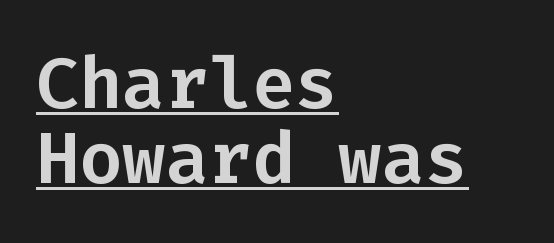
The image shows 72 px sans-serif type, upright, monospaced; set left-aligned, tight line spacing (1.04x), normal letter spacing, underlined; low stroke contrast and a medium x-height.
